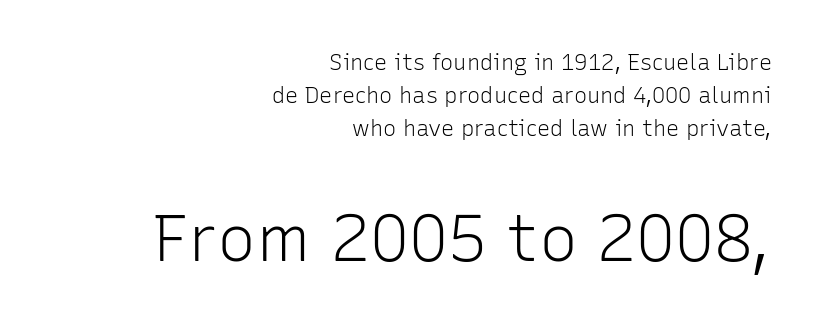
Q: Is the text bold? A: No.
Q: Is the text italic (slanted)? A: No, it is upright.
Q: Is the typeface a serif or a sans-serif typeface? A: Sans-serif.
Q: Is the text underlined? A: No.
Q: How is the paragraph aligned? A: Right-aligned.
Q: Is the spacing between letters normal or unusually wide? A: Normal.
Q: Is the spacing between lines tight, normal or loose? A: Normal.
Q: Which block of text is set in a larger size, the first (top) or the second (bottom)? A: The second (bottom) one.
Q: Width (condensed, normal, or wide)? A: Normal.
Q: Stroke contrast? A: Low.
Q: x-height? A: Medium.
Q: Monospaced? A: No.
